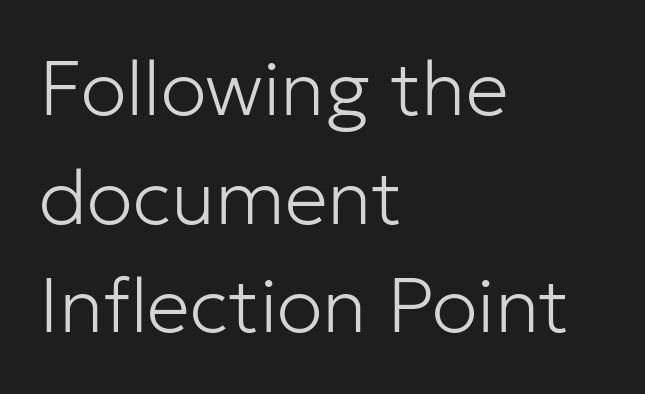
Q: Is the text bold? A: No.
Q: Is the text italic (slanted)? A: No, it is upright.
Q: Is the typeface a serif or a sans-serif typeface? A: Sans-serif.
Q: Is the text underlined? A: No.
Q: How is the paragraph aligned? A: Left-aligned.
Q: Is the spacing between letters normal or unusually wide? A: Normal.
Q: Is the spacing between lines tight, normal or loose? A: Normal.
Q: Width (condensed, normal, or wide)? A: Normal.
Q: Stroke contrast? A: Low.
Q: x-height? A: Medium.
Q: Monospaced? A: No.
